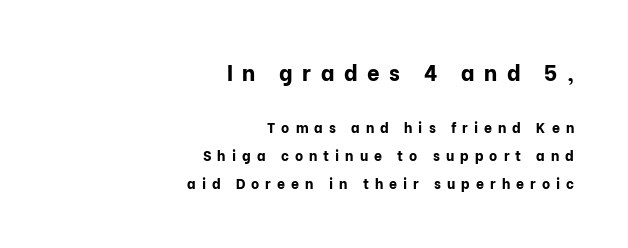
Q: Is the text bold? A: Yes.
Q: Is the text italic (slanted)? A: No, it is upright.
Q: Is the text underlined? A: No.
Q: How is the paragraph aligned? A: Right-aligned.
Q: Is the spacing between letters normal or unusually wide? A: Unusually wide.
Q: Is the spacing between lines tight, normal or loose? A: Loose.
Q: Which block of text is set in a larger size, the first (top) or the second (bottom)? A: The first (top) one.
